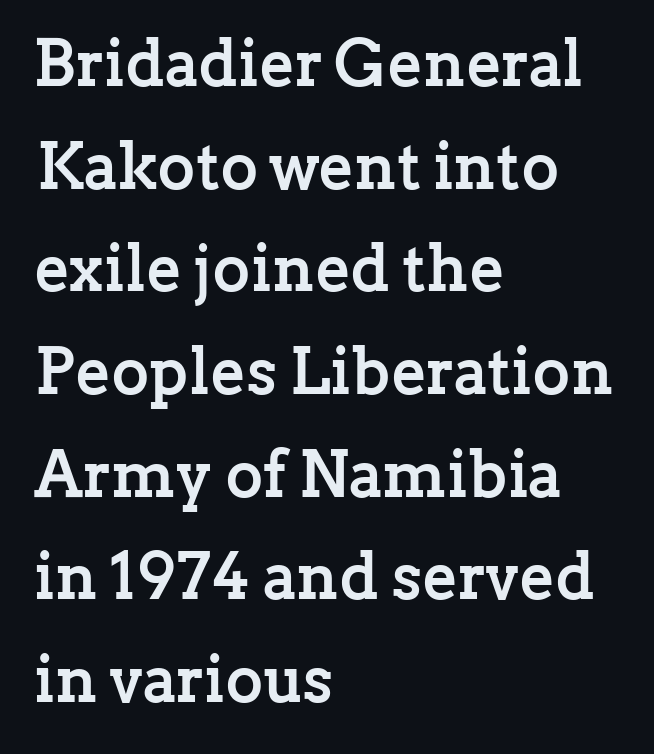
What stands out about the letter spacing? Nothing — it is the standard amount. The leading is moderate, giving the passage an even texture. Set as a true bold cut, around the 700 mark. The words here are not underlined. If you drew a ruler down the left edge, every line would touch it. Is there any slant? The stems are plumb.
